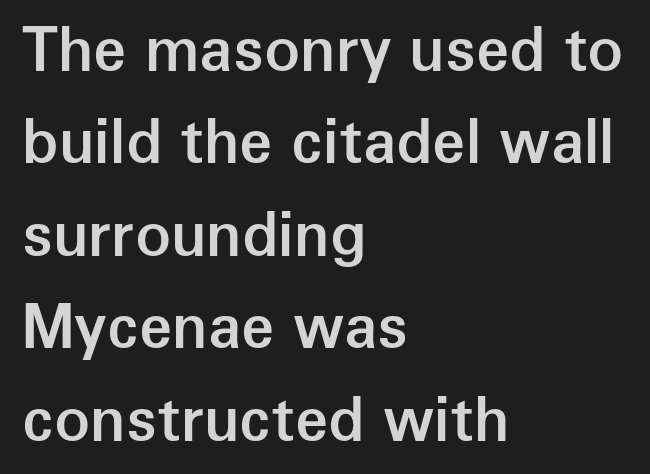
The image shows 60 px semibold sans-serif type, upright; set left-aligned, normal line spacing (1.54x), normal letter spacing, not underlined; low stroke contrast and a medium x-height.
